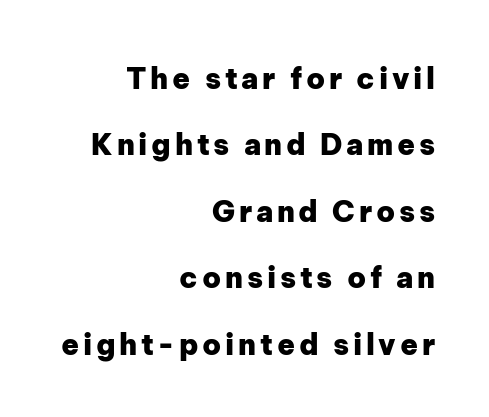
The image shows 29 px heavy sans-serif type, upright; set right-aligned, loose line spacing (2.29x), not underlined; low stroke contrast and a medium x-height.
